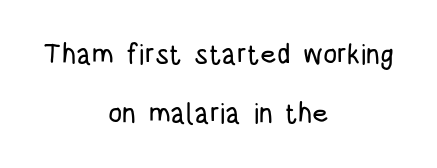
Q: Is the text italic (slanted)? A: No, it is upright.
Q: Is the typeface a serif or a sans-serif typeface? A: Sans-serif.
Q: Is the text underlined? A: No.
Q: How is the paragraph aligned? A: Centered.
Q: Is the spacing between letters normal or unusually wide? A: Normal.
Q: Is the spacing between lines tight, normal or loose? A: Loose.
Q: Width (condensed, normal, or wide)? A: Condensed.
Q: Stroke contrast? A: Low.
Q: x-height? A: Large.
Q: Monospaced? A: No.
